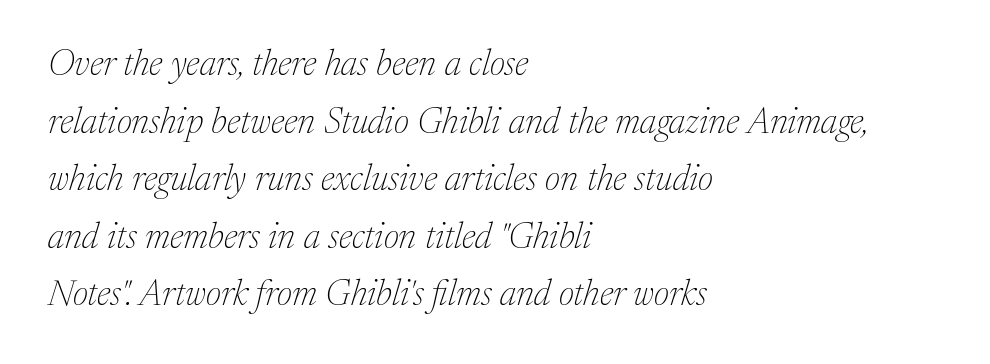
Unlike a clean sans, this face finishes its strokes with serifs. Compared with a centered layout, this one pins lines to the left instead. The axis of the letterforms is tilted away from vertical. Underline: absent. Do the characters align in a grid? No, the font is proportional.
